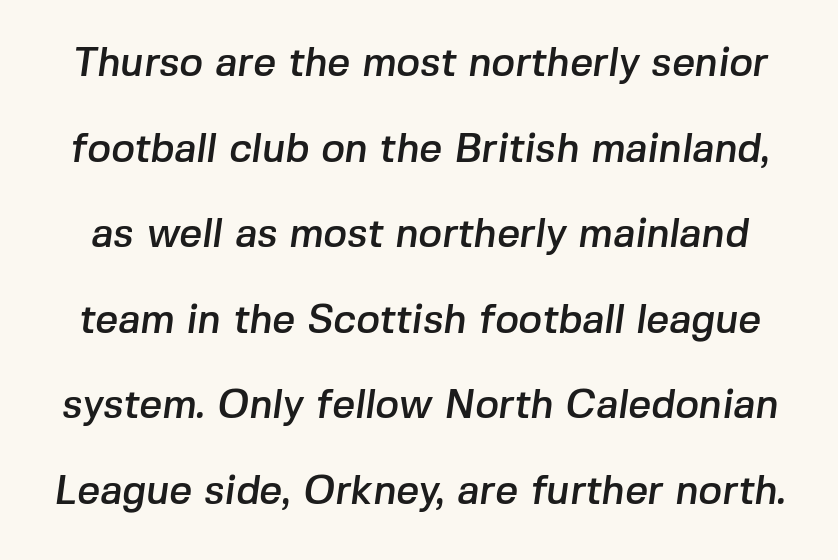
Q: Is the typeface a serif or a sans-serif typeface? A: Sans-serif.
Q: Is the text underlined? A: No.
Q: Is the spacing between letters normal or unusually wide? A: Normal.
Q: Is the spacing between lines tight, normal or loose? A: Loose.
Q: Width (condensed, normal, or wide)? A: Normal.
Q: Stroke contrast? A: Low.
Q: x-height? A: Medium.
Q: Monospaced? A: No.
